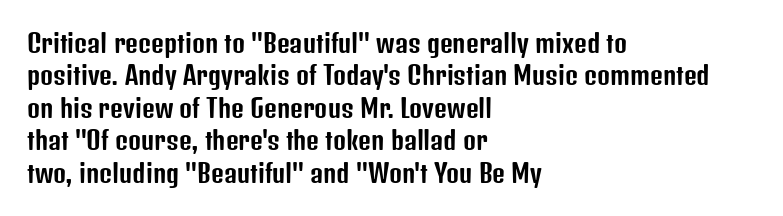
Q: Is the text italic (slanted)? A: No, it is upright.
Q: Is the text underlined? A: No.
Q: How is the paragraph aligned? A: Left-aligned.
Q: Is the spacing between letters normal or unusually wide? A: Normal.
Q: Is the spacing between lines tight, normal or loose? A: Normal.
